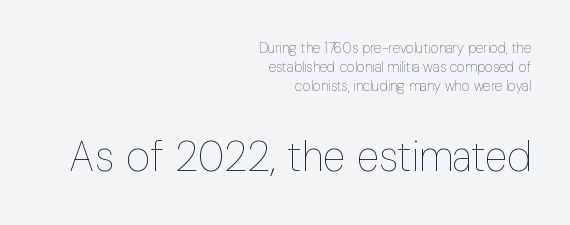
Q: Is the text bold? A: No.
Q: Is the text italic (slanted)? A: No, it is upright.
Q: Is the text underlined? A: No.
Q: How is the paragraph aligned? A: Right-aligned.
Q: Is the spacing between letters normal or unusually wide? A: Normal.
Q: Is the spacing between lines tight, normal or loose? A: Normal.
Q: Which block of text is set in a larger size, the first (top) or the second (bottom)? A: The second (bottom) one.
Q: Width (condensed, normal, or wide)? A: Condensed.
Q: Stroke contrast? A: Low.
Q: x-height? A: Medium.
Q: Monospaced? A: No.
